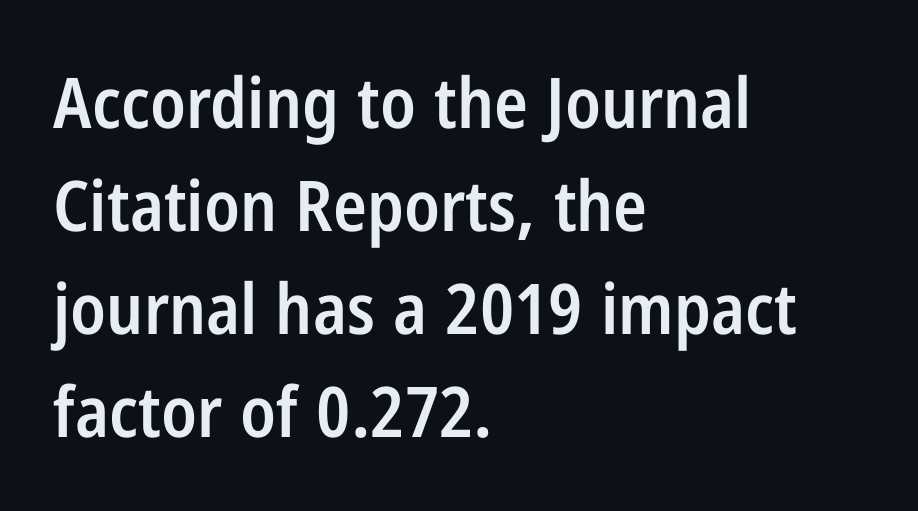
{"serif": "no", "italic": "no", "bold": "semi", "weight": "semibold", "width": "condensed", "stroke_contrast": "low", "x_height": "medium", "monospaced": "no", "underline": "no", "align": "left", "line_spacing": "normal", "line_spacing_ratio": 1.47, "letter_spacing": "normal", "letter_spacing_em": 0.0, "glyph_px": 70}
